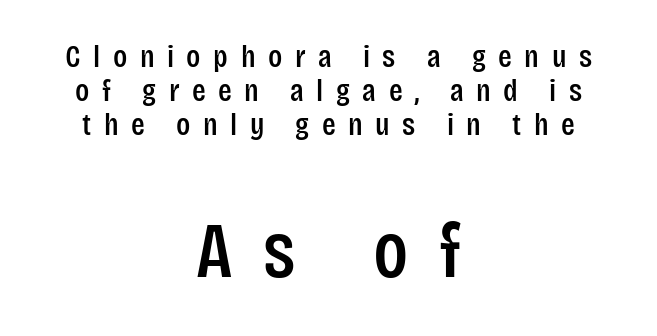
{"serif": "no", "italic": "no", "width": "condensed", "stroke_contrast": "low", "x_height": "large", "monospaced": "no", "underline": "no", "align": "center", "line_spacing": "tight", "line_spacing_ratio": 1.07, "letter_spacing": "wide", "letter_spacing_em": 0.39, "larger_block": "second", "size_ratio": 2.47, "glyph_px": 79}
